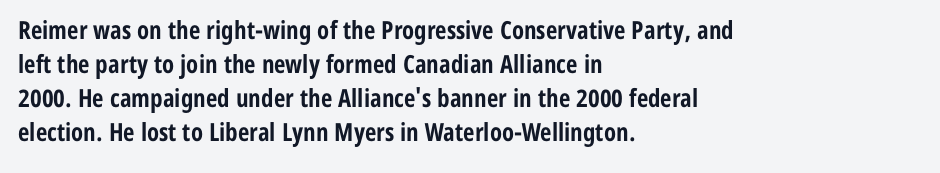
The image shows 25 px bold type, upright; set left-aligned, normal line spacing (1.36x), normal letter spacing, not underlined.
